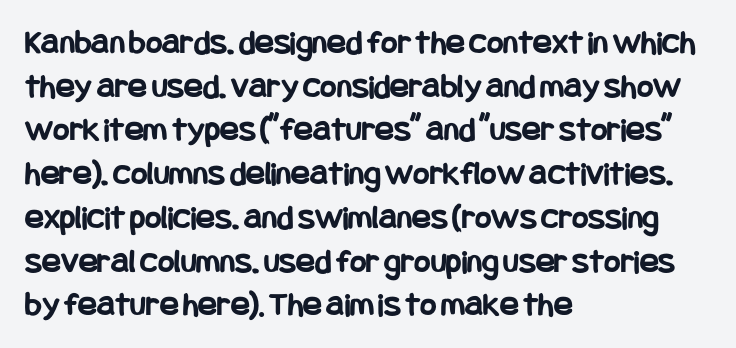
The letterforms sit shoulder to shoulder at normal distance. Which margin do the lines hug? The left one — the right edge is uneven. A dark, heavy texture on the line: the type is bold. Note: no serifs on the glyphs. The specimen reads as upright at a glance. Lines of text with bare space underneath.
